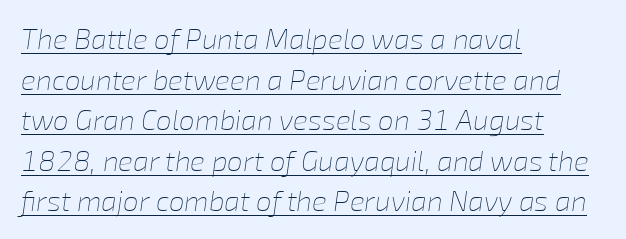
The image shows 28 px thin type, italic (leaning right); set left-aligned, normal line spacing (1.45x), normal letter spacing, underlined; low stroke contrast and a medium x-height.
